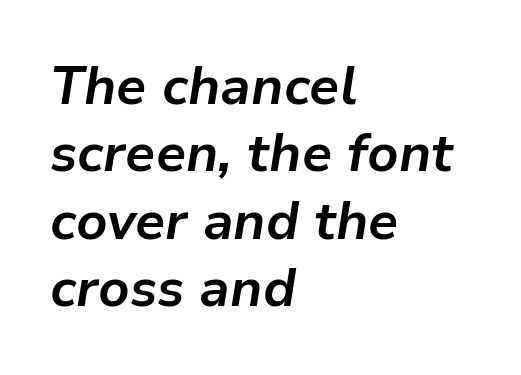
The image shows 53 px bold type, italic (leaning right); set left-aligned, normal line spacing (1.27x), normal letter spacing, not underlined; low stroke contrast and a medium x-height.
